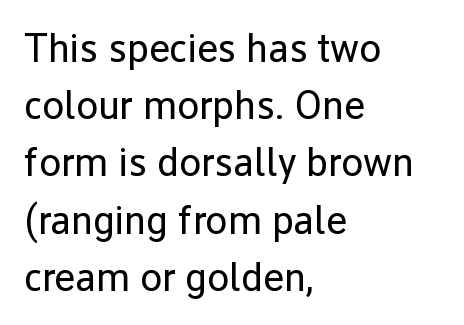
The foot of each line stays bare and open. What kind of face is this? One without serifs — a sans. Is there much room between lines? A standard amount, neither cramped nor airy. Character widths vary here, with narrow letters taking less room than wide ones. The typesetter chose a ragged-right arrangement here. Standard letterfit; no display-style spreading of the glyphs.
